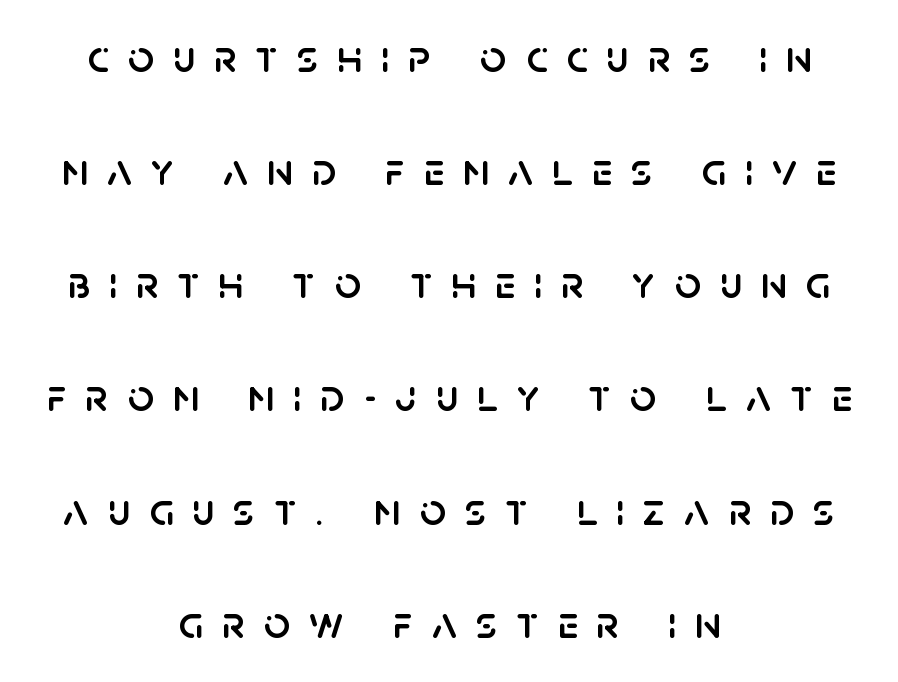
The image shows 46 px sans-serif type, upright; set centered, loose line spacing (2.46x), unusually wide letter spacing (+0.41 em), not underlined; low stroke contrast and a large x-height.
